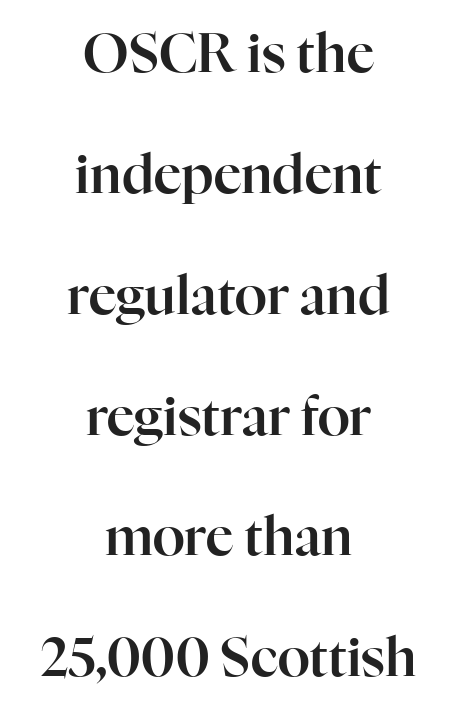
Here the designer chose a conventional face with non-uniform glyph widths. If you measured baseline to baseline, you'd find a long distance. A centered setting, common on invitations and titles, is used for this passage. Small tapered or slab feet sit at the stroke ends, so this counts as serif. The rendering keeps characters at their native spacing.
